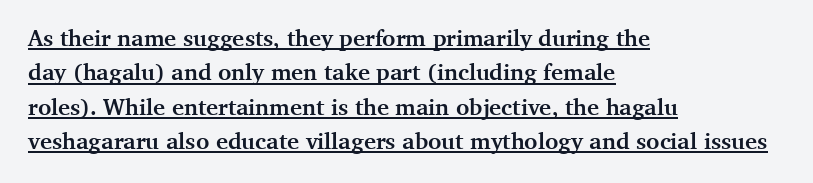
Q: Is the text bold? A: Yes.
Q: Is the text italic (slanted)? A: No, it is upright.
Q: Is the text underlined? A: Yes.
Q: How is the paragraph aligned? A: Left-aligned.
Q: Is the spacing between letters normal or unusually wide? A: Normal.
Q: Is the spacing between lines tight, normal or loose? A: Normal.
